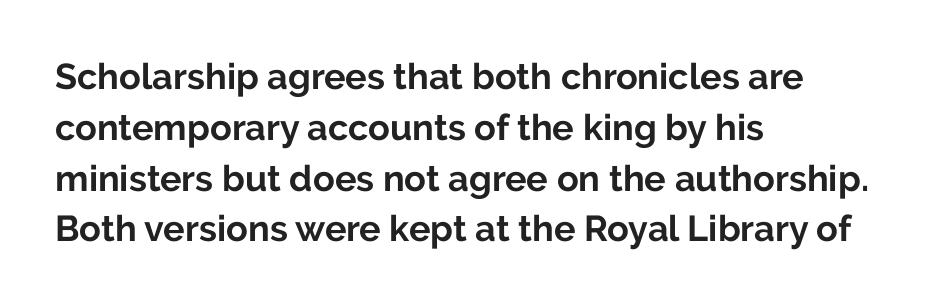
The image shows 36 px bold sans-serif type, upright; set left-aligned, normal line spacing (1.41x), normal letter spacing, not underlined; low stroke contrast and a medium x-height.
